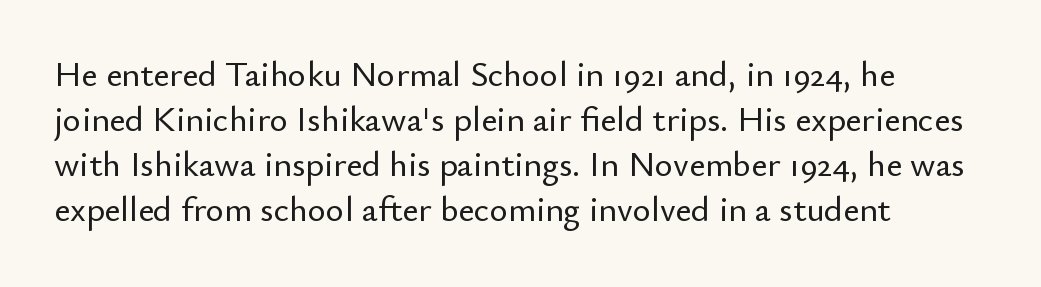
{"serif": "no", "italic": "no", "width": "normal", "stroke_contrast": "low", "x_height": "small", "monospaced": "no", "underline": "no", "align": "left", "line_spacing": "normal", "line_spacing_ratio": 1.29, "letter_spacing": "normal", "letter_spacing_em": 0.0, "glyph_px": 35}
